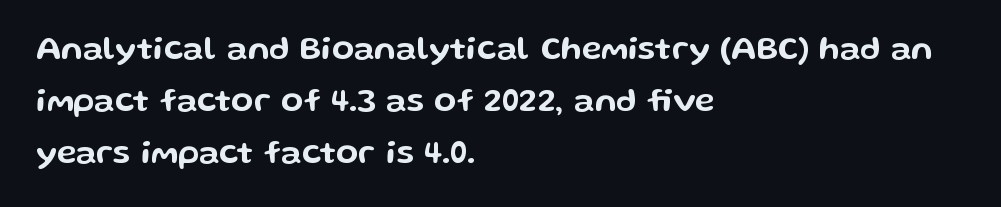
Style check: upright. In terms of letterspacing, this is plain default setting. Horizontally, the lines are justified to the leading edge only. A typesetter would call this proportional, since set widths differ per character. The foot of each line stays bare and open.
